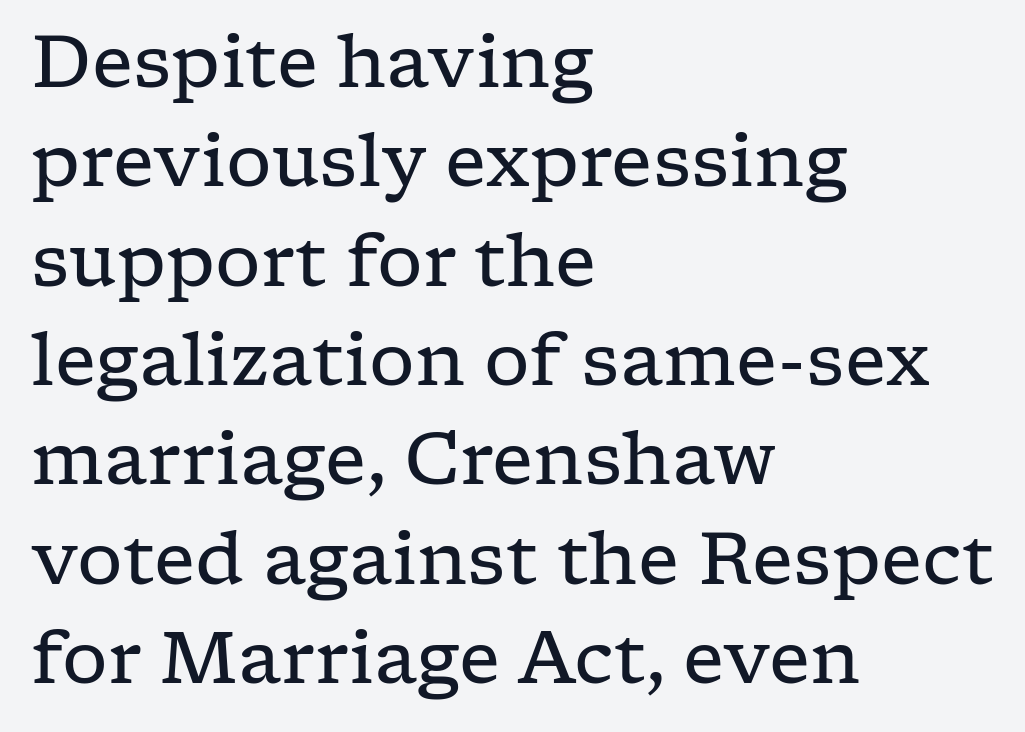
The image shows 72 px regular-weight, wide serif type, upright; set left-aligned, normal line spacing (1.38x), normal letter spacing, not underlined; low stroke contrast and a medium x-height.
